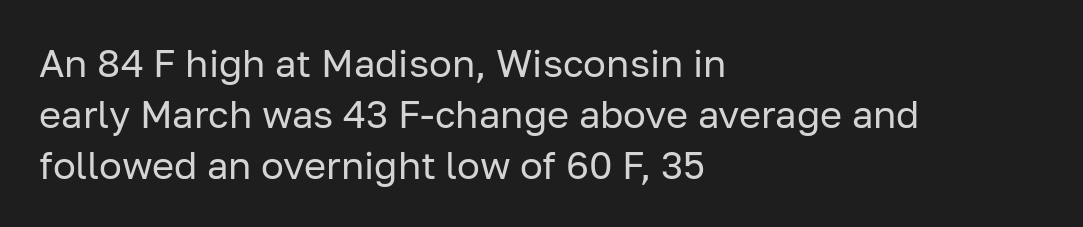
The image shows 38 px regular-weight sans-serif type, upright; set left-aligned, normal line spacing (1.34x), normal letter spacing, not underlined; low stroke contrast and a medium x-height.
